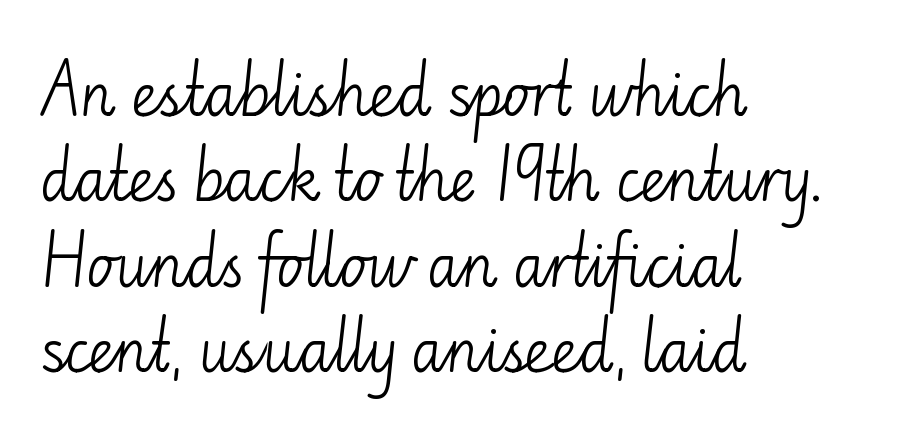
The rendering anchors every line to the left-hand side. Proportional: the letters do not fall into vertical columns. Each stroke keeps to a modest, everyday thickness or less. Each row of text sits above clean, open space.
